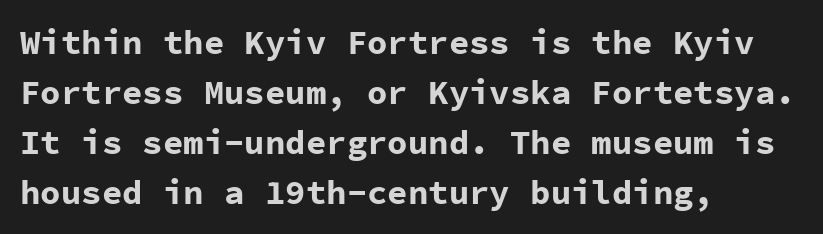
The designer went with a sans here, leaving each stem footless. This rendering features lettering with no underline. A typesetter would call this leading conventional body-copy spacing. Tracking here is standard; glyphs follow each other at the usual distance. You could count columns in this text — the font is strictly monospaced.
